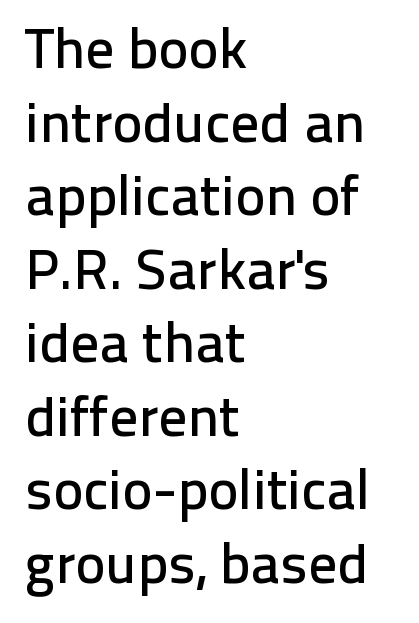
Q: Is the text italic (slanted)? A: No, it is upright.
Q: Is the typeface a serif or a sans-serif typeface? A: Sans-serif.
Q: Is the text underlined? A: No.
Q: How is the paragraph aligned? A: Left-aligned.
Q: Is the spacing between letters normal or unusually wide? A: Normal.
Q: Is the spacing between lines tight, normal or loose? A: Normal.
Q: Width (condensed, normal, or wide)? A: Normal.
Q: Stroke contrast? A: Low.
Q: x-height? A: Medium.
Q: Monospaced? A: No.
